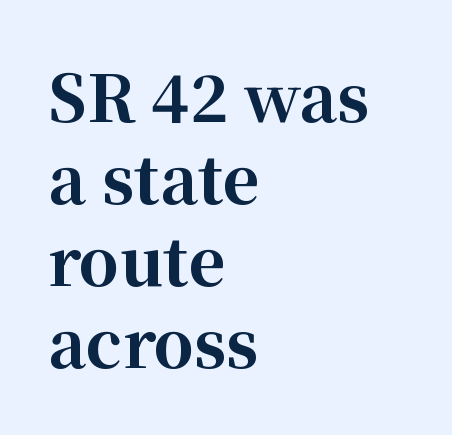
{"serif": "yes", "italic": "no", "bold": "yes", "weight": "bold", "width": "normal", "stroke_contrast": "high", "x_height": "medium", "monospaced": "no", "underline": "no", "align": "left", "line_spacing": "normal", "line_spacing_ratio": 1.28, "letter_spacing": "normal", "letter_spacing_em": 0.0, "glyph_px": 64}
